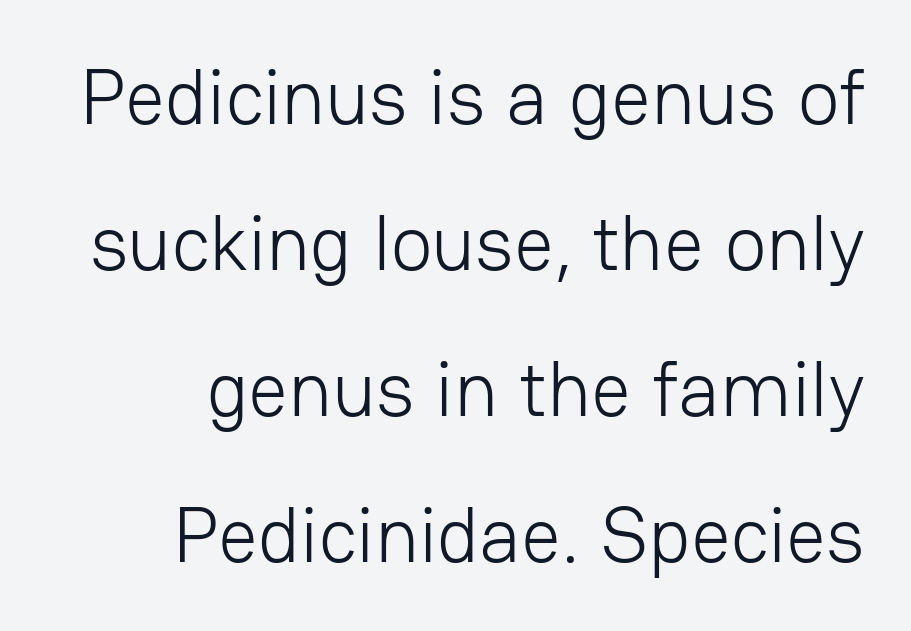
The image shows 78 px light sans-serif type, upright; set right-aligned, line spacing 1.87x, normal letter spacing, not underlined; low stroke contrast and a medium x-height.
